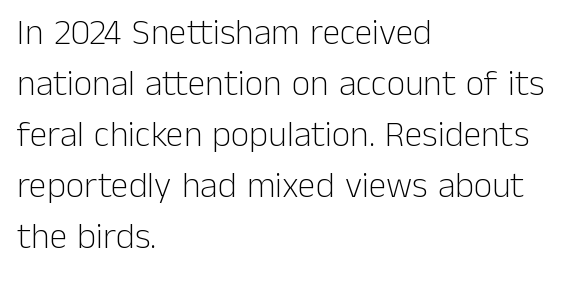
The image shows 36 px light sans-serif type, upright; set left-aligned, normal line spacing (1.42x), normal letter spacing, not underlined; low stroke contrast and a medium x-height.
